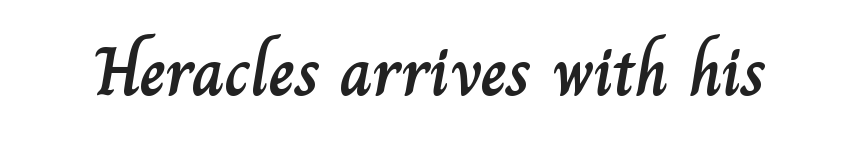
Character widths vary here, with narrow letters taking less room than wide ones. The glyphs are unaccompanied by any horizontal stroke below them. Students, note that the glyphs here touch the page at normal intervals.
